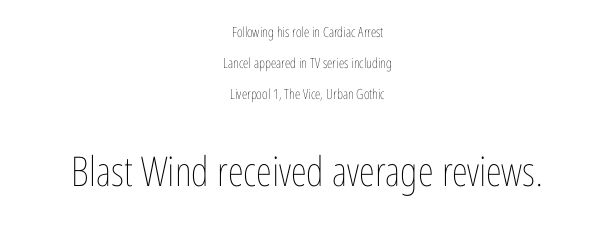
Each new line begins a long way beneath the previous one. Compared with typical body copy, the letter spacing here is the same. The baseline area is clear. The rag falls on both sides of this text block equally. These lines were composed using upright roman letters. These lines are rendered in a variable-pitch font.
